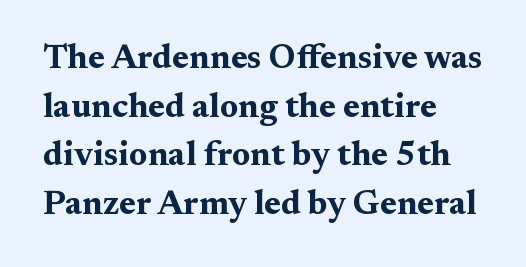
These lines are rendered in a variable-pitch font. Font category for this specimen: serif. What weight is shown? A full bold with thick strokes. Each word holds together tightly as a unit, with standard inter-letter gaps.
